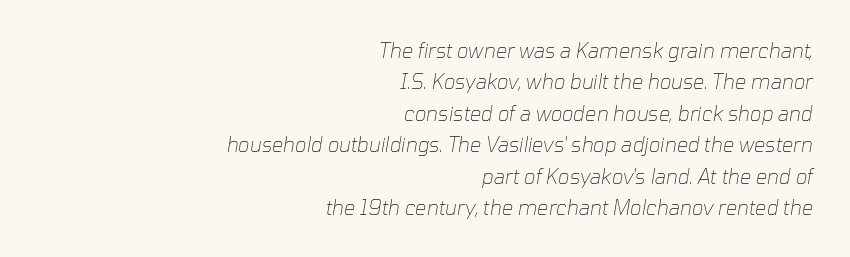
{"italic": "yes", "lean": "right", "slant_degrees": 10, "bold": "no", "underline": "no", "align": "right", "line_spacing": "normal", "line_spacing_ratio": 1.57, "letter_spacing": "normal", "letter_spacing_em": 0.0, "glyph_px": 20}
